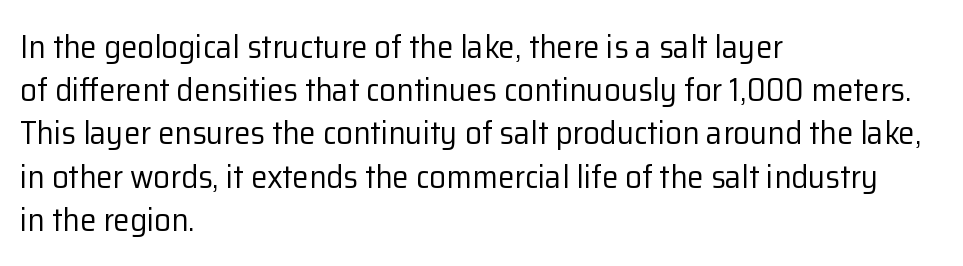
{"serif": "no", "italic": "no", "bold": "no", "weight": "regular", "width": "normal", "stroke_contrast": "low", "x_height": "medium", "monospaced": "no", "underline": "no", "align": "left", "line_spacing": "normal", "line_spacing_ratio": 1.31, "letter_spacing": "normal", "letter_spacing_em": 0.0, "glyph_px": 33}
